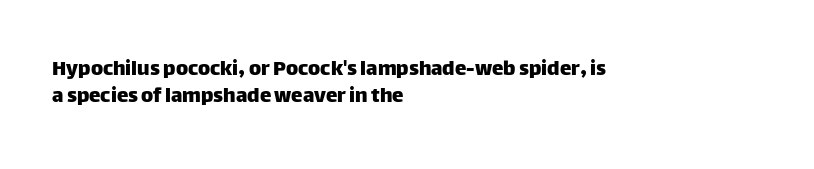
{"italic": "no", "underline": "no", "align": "left", "line_spacing_ratio": 1.19, "letter_spacing": "normal", "letter_spacing_em": 0.0, "glyph_px": 23}
